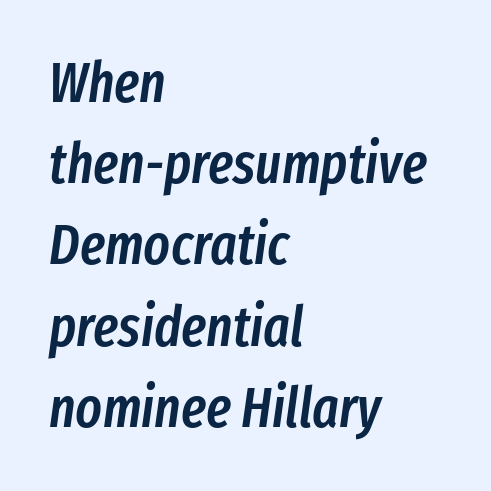
The image shows 56 px semibold, condensed type, italic (leaning right); set left-aligned, normal line spacing (1.45x), normal letter spacing, not underlined; low stroke contrast and a medium x-height.
